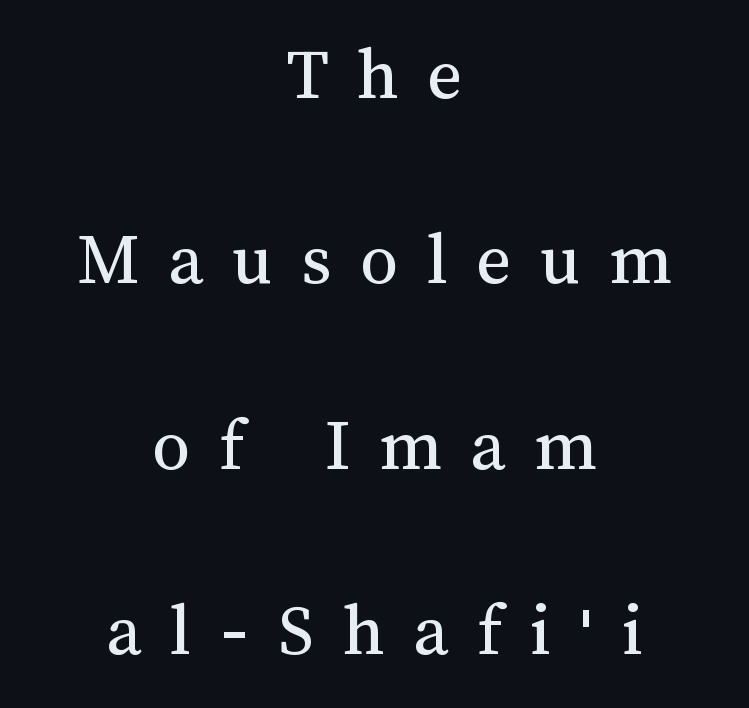
Q: Is the text bold? A: No.
Q: Is the text italic (slanted)? A: No, it is upright.
Q: Is the text underlined? A: No.
Q: How is the paragraph aligned? A: Centered.
Q: Is the spacing between letters normal or unusually wide? A: Unusually wide.
Q: Is the spacing between lines tight, normal or loose? A: Loose.
Q: Width (condensed, normal, or wide)? A: Normal.
Q: Stroke contrast? A: Medium.
Q: x-height? A: Medium.
Q: Monospaced? A: No.
